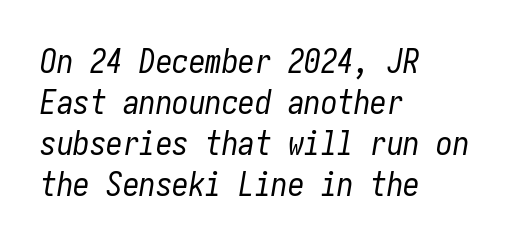
The image shows 33 px regular-weight, condensed type, italic (leaning right); set left-aligned, line spacing 1.24x, normal letter spacing, not underlined; low stroke contrast and a medium x-height.
